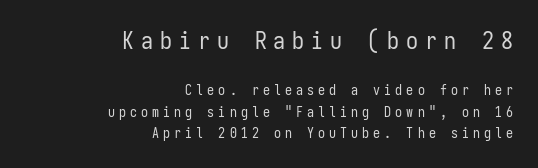
The image shows 24 px text type, upright; set right-aligned, normal line spacing (1.54x), unusually wide letter spacing (+0.29 em), not underlined; the first (top) block is 1.71x larger.
